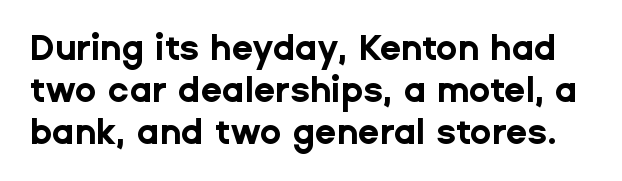
Q: Is the text bold? A: Yes.
Q: Is the text italic (slanted)? A: No, it is upright.
Q: Is the typeface a serif or a sans-serif typeface? A: Sans-serif.
Q: Is the text underlined? A: No.
Q: Is the spacing between letters normal or unusually wide? A: Normal.
Q: Width (condensed, normal, or wide)? A: Normal.
Q: Stroke contrast? A: Low.
Q: x-height? A: Medium.
Q: Monospaced? A: No.
